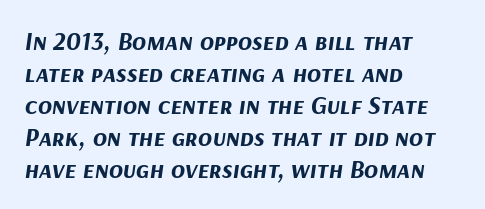
Q: Is the text bold? A: Yes.
Q: Is the text italic (slanted)? A: Yes, it leans right by about 9 degrees.
Q: Is the text underlined? A: No.
Q: How is the paragraph aligned? A: Left-aligned.
Q: Is the spacing between letters normal or unusually wide? A: Normal.
